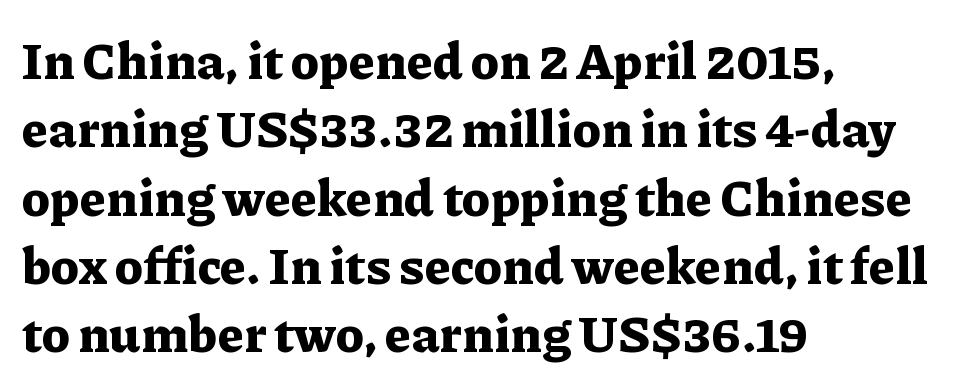
Q: Is the text bold? A: Yes.
Q: Is the text italic (slanted)? A: No, it is upright.
Q: Is the typeface a serif or a sans-serif typeface? A: Serif.
Q: Is the text underlined? A: No.
Q: How is the paragraph aligned? A: Left-aligned.
Q: Is the spacing between letters normal or unusually wide? A: Normal.
Q: Is the spacing between lines tight, normal or loose? A: Normal.
Q: Width (condensed, normal, or wide)? A: Normal.
Q: Stroke contrast? A: Low.
Q: x-height? A: Medium.
Q: Monospaced? A: No.
